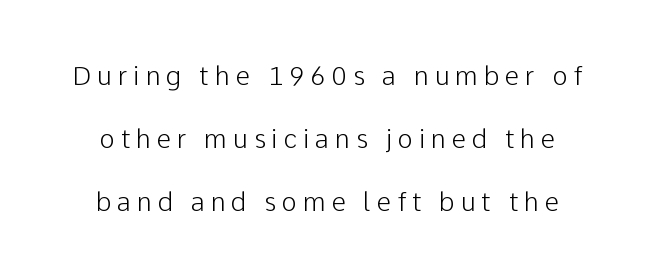
The image shows 26 px text type, upright; set centered, loose line spacing (2.43x), unusually wide letter spacing (+0.22 em), not underlined.
